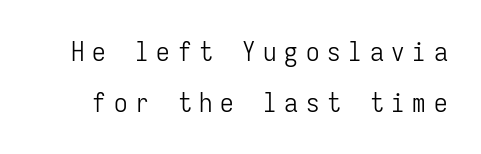
Ink coverage per letter is moderate at most. The glyphs are unaccompanied by any horizontal stroke below them. Rendered with straight, roman letterforms. Here the glyphs are tracked loosely, breaking word shapes into spaced letters.
